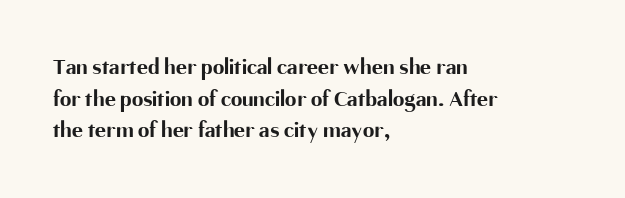
Q: Is the text bold? A: Yes.
Q: Is the text italic (slanted)? A: No, it is upright.
Q: Is the text underlined? A: No.
Q: How is the paragraph aligned? A: Left-aligned.
Q: Is the spacing between letters normal or unusually wide? A: Normal.
Q: Is the spacing between lines tight, normal or loose? A: Normal.
